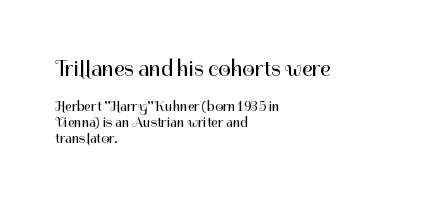
{"italic": "no", "bold": "no", "underline": "no", "align": "left", "line_spacing": "tight", "line_spacing_ratio": 1.12, "letter_spacing": "normal", "letter_spacing_em": 0.0, "larger_block": "first", "size_ratio": 1.57, "glyph_px": 22}
